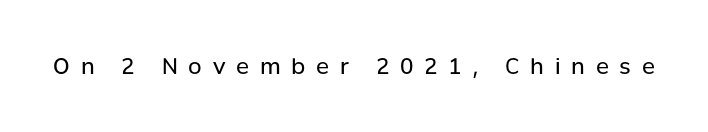
Q: Is the text bold? A: No.
Q: Is the text italic (slanted)? A: No, it is upright.
Q: Is the text underlined? A: No.
Q: Is the spacing between letters normal or unusually wide? A: Unusually wide.
